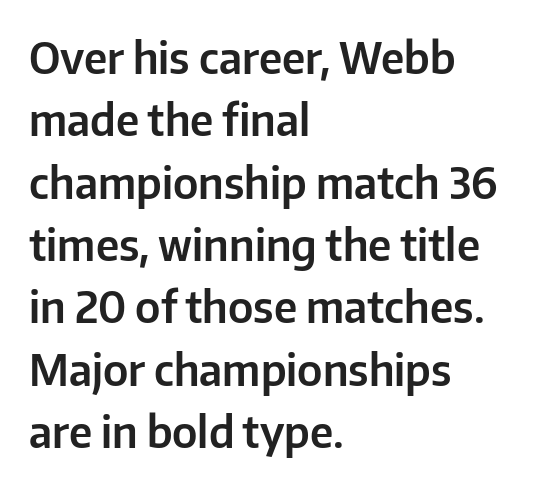
Summary of vertical rhythm: regular, with standard interline spacing. Characters remain perfectly vertical along every line. You could not count columns in this text — the font is proportionally spaced. Look at the tracking — it's just the regular setting, nothing added. Descenders are the only things crossing below the line. The paragraph has a hard left edge and a soft right edge.
